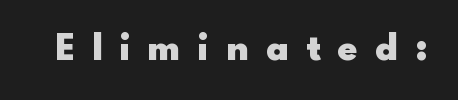
Q: Is the text bold? A: Yes.
Q: Is the text italic (slanted)? A: No, it is upright.
Q: Is the typeface a serif or a sans-serif typeface? A: Sans-serif.
Q: Is the text underlined? A: No.
Q: Is the spacing between letters normal or unusually wide? A: Unusually wide.
Q: Width (condensed, normal, or wide)? A: Normal.
Q: x-height? A: Small.
Q: Monospaced? A: No.
